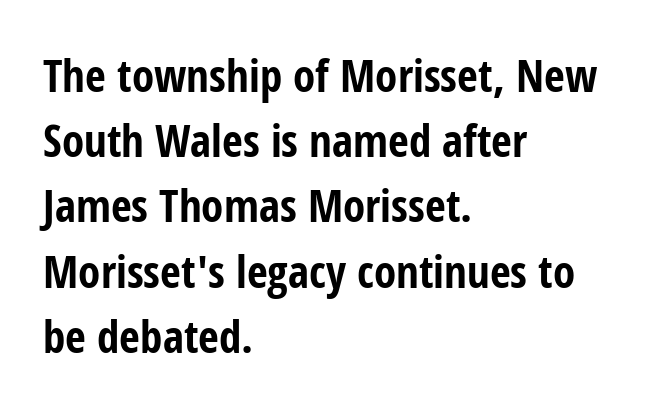
Posture: upright roman. Lines of text with bare space underneath. Students, this is bold: see how much ink each stroke carries. Looks like regular typesetting: each glyph gets only the width it needs. The text block is weighted toward the left margin, trailing off unevenly rightward.
